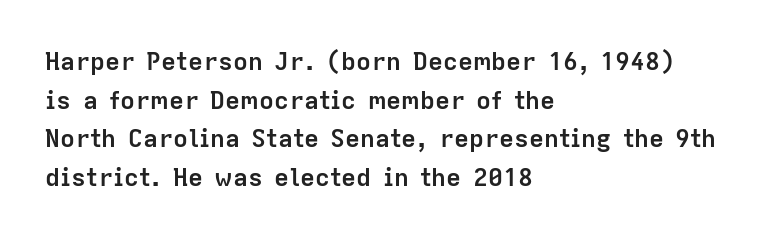
Q: Is the text bold? A: Yes.
Q: Is the text italic (slanted)? A: No, it is upright.
Q: Is the text underlined? A: No.
Q: How is the paragraph aligned? A: Left-aligned.
Q: Is the spacing between letters normal or unusually wide? A: Normal.
Q: Is the spacing between lines tight, normal or loose? A: Normal.
